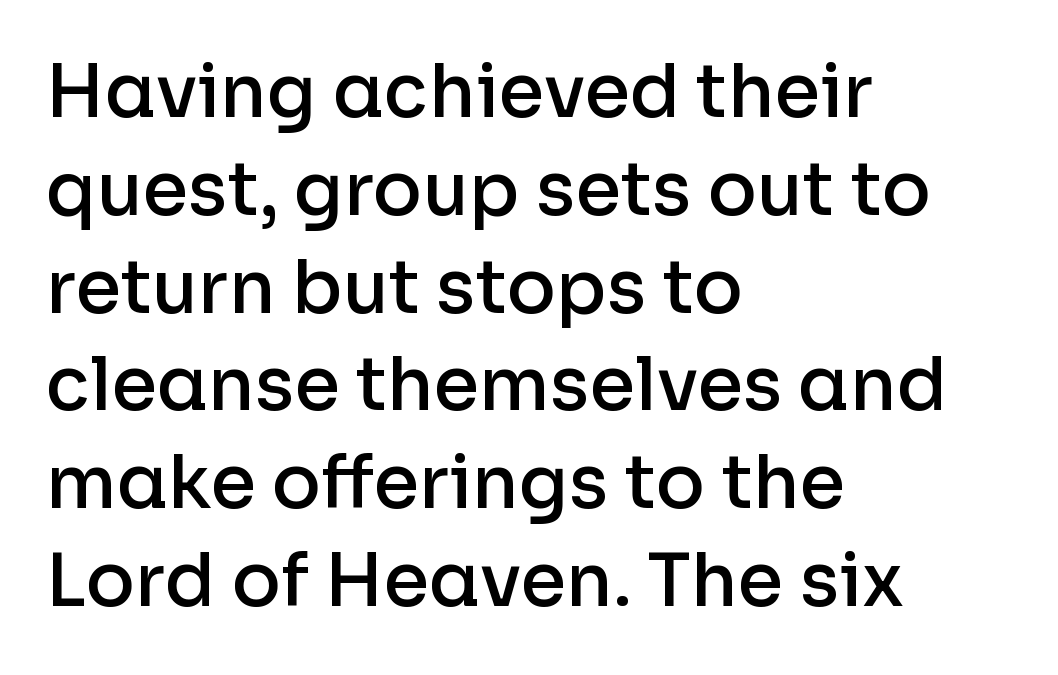
The image shows 73 px semibold sans-serif type, upright; set left-aligned, normal line spacing (1.34x), normal letter spacing, not underlined; low stroke contrast and a medium x-height.
